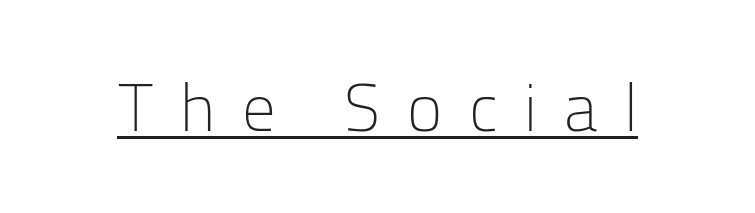
Q: Is the text bold? A: No.
Q: Is the text italic (slanted)? A: No, it is upright.
Q: Is the typeface a serif or a sans-serif typeface? A: Sans-serif.
Q: Is the text underlined? A: Yes.
Q: Is the spacing between letters normal or unusually wide? A: Unusually wide.
Q: Width (condensed, normal, or wide)? A: Normal.
Q: Stroke contrast? A: Low.
Q: x-height? A: Medium.
Q: Monospaced? A: No.
